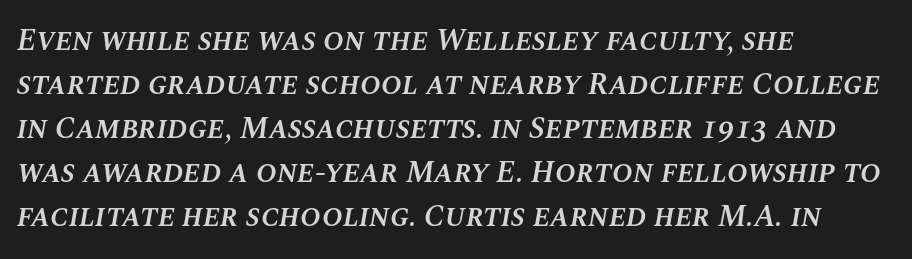
The image shows 31 px semibold type, italic (leaning right); set left-aligned, normal line spacing (1.42x), normal letter spacing, not underlined; medium stroke contrast and a large x-height.
